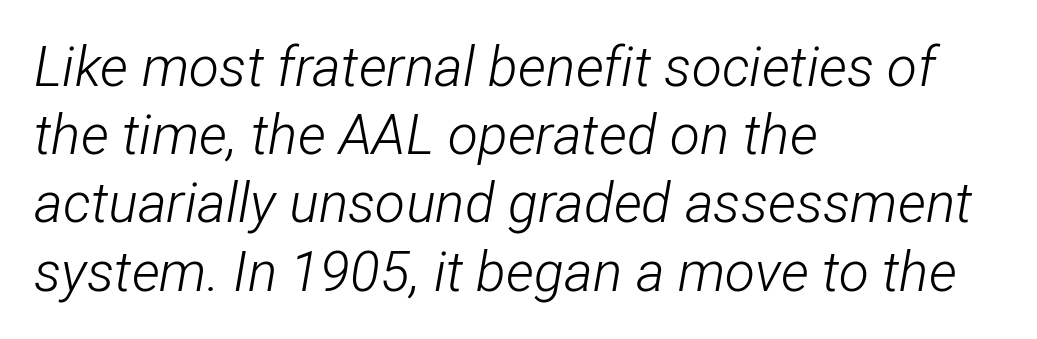
Q: Is the text bold? A: No.
Q: Is the text italic (slanted)? A: Yes, it leans right by about 12 degrees.
Q: Is the text underlined? A: No.
Q: How is the paragraph aligned? A: Left-aligned.
Q: Is the spacing between letters normal or unusually wide? A: Normal.
Q: Width (condensed, normal, or wide)? A: Condensed.
Q: Stroke contrast? A: Low.
Q: x-height? A: Medium.
Q: Monospaced? A: No.
